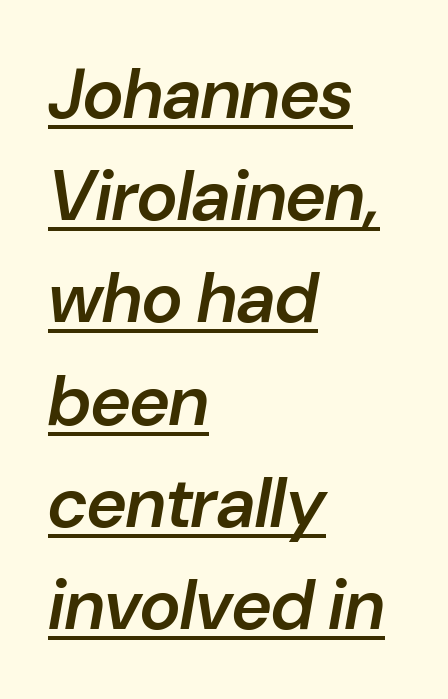
Q: Is the text bold? A: Semi-bold.
Q: Is the text italic (slanted)? A: Yes, it leans right by about 10 degrees.
Q: Is the text underlined? A: Yes.
Q: How is the paragraph aligned? A: Left-aligned.
Q: Is the spacing between letters normal or unusually wide? A: Normal.
Q: Is the spacing between lines tight, normal or loose? A: Normal.
Q: Width (condensed, normal, or wide)? A: Normal.
Q: Stroke contrast? A: Low.
Q: x-height? A: Medium.
Q: Monospaced? A: No.
